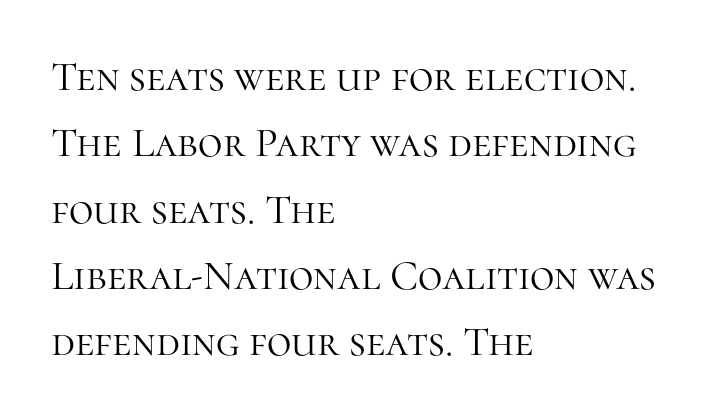
Each new line begins a customary step beneath the previous one. Stroke mass is kept to a normal reading level or below. One-word summary of the alignment: left. Italic: no, the glyphs are upright roman. Yep, those are serifs on the letters.
